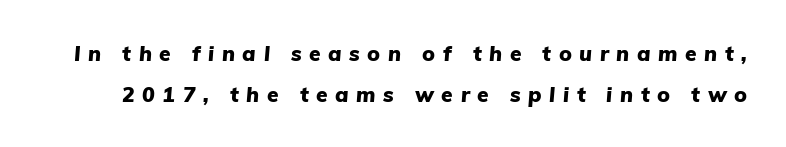
Beneath every word, the page is bare. Italic: yes, the glyphs are oblique. The tracking reads as deliberately expanded to a designer's eye. Summary of vertical rhythm: relaxed, with wide interline spacing.
